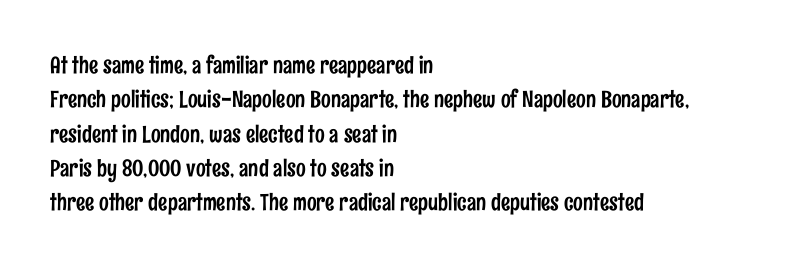
If you drew a ruler down the left edge, every line would touch it. Any mark beneath the type? The region is blank. Vertical spacing — default. It's the straight-up-and-down kind of type.
